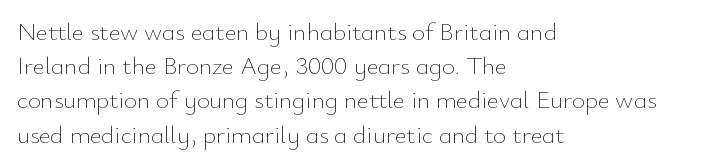
The image shows 25 px text type, upright; set left-aligned, normal line spacing (1.37x), normal letter spacing, not underlined.
